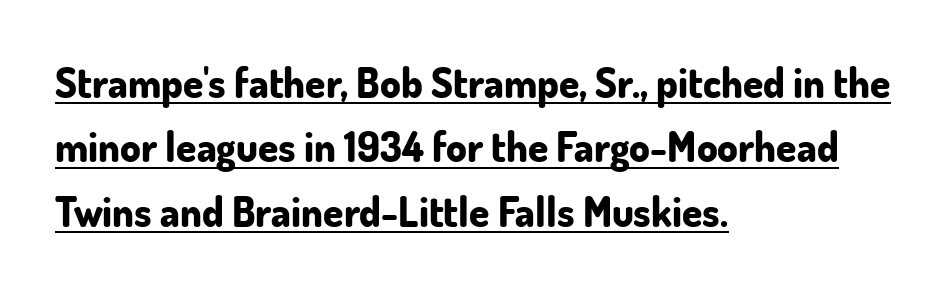
{"serif": "no", "italic": "no", "bold": "yes", "weight": "bold", "width": "normal", "stroke_contrast": "low", "x_height": "small", "monospaced": "no", "underline": "yes", "align": "left", "line_spacing": "normal", "line_spacing_ratio": 1.57, "letter_spacing": "normal", "letter_spacing_em": 0.0, "glyph_px": 41}
